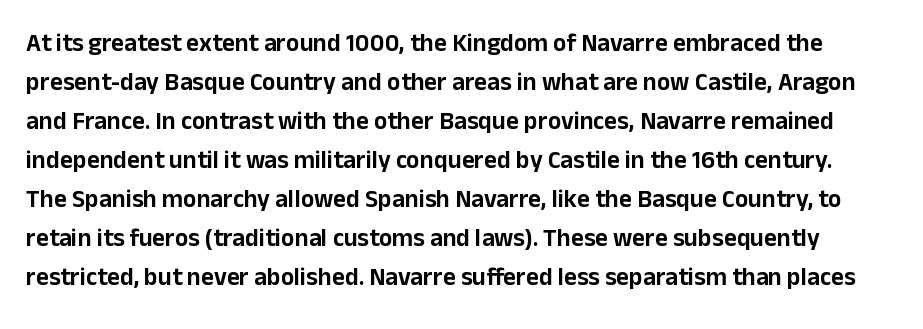
A normal amount of white space separates one row of letters from the next. How are the letters spaced? Ordinarily, with no added tracking. Plain, unruled lines of type. Upright lettering throughout.
